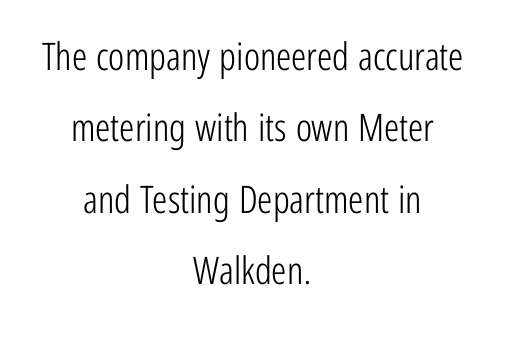
Ascenders rise straight up at ninety degrees. Does the copy run flush right? No — it is centered line by line. Stems here are at most as thick as an everyday book face. The face used here is rendered with its standard letterfit.
